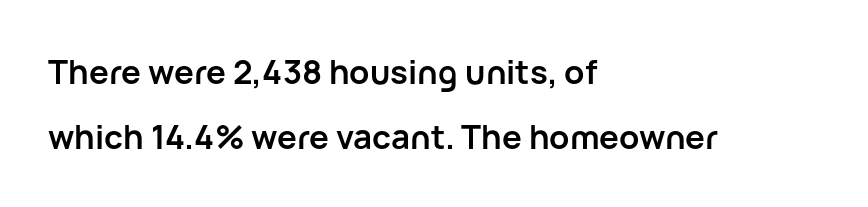
The image shows 33 px semibold sans-serif type, upright; set left-aligned, loose line spacing (1.96x), normal letter spacing, not underlined; low stroke contrast and a medium x-height.
